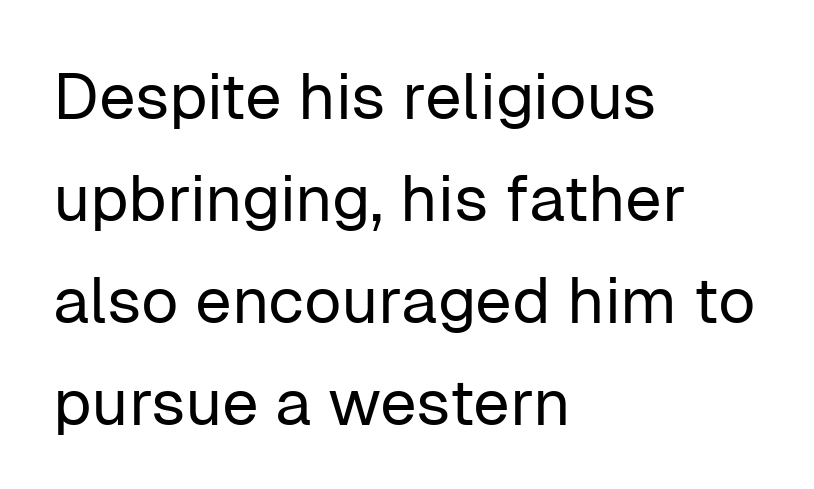
Q: Is the text bold? A: No.
Q: Is the text italic (slanted)? A: No, it is upright.
Q: Is the typeface a serif or a sans-serif typeface? A: Sans-serif.
Q: Is the text underlined? A: No.
Q: How is the paragraph aligned? A: Left-aligned.
Q: Is the spacing between letters normal or unusually wide? A: Normal.
Q: Is the spacing between lines tight, normal or loose? A: Normal.
Q: Width (condensed, normal, or wide)? A: Normal.
Q: Stroke contrast? A: Low.
Q: x-height? A: Medium.
Q: Monospaced? A: No.
